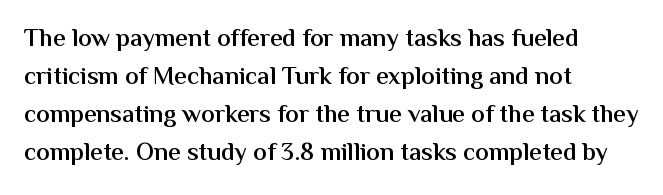
Q: Is the text bold? A: Semi-bold.
Q: Is the text italic (slanted)? A: No, it is upright.
Q: Is the text underlined? A: No.
Q: How is the paragraph aligned? A: Left-aligned.
Q: Is the spacing between letters normal or unusually wide? A: Normal.
Q: Is the spacing between lines tight, normal or loose? A: Normal.
